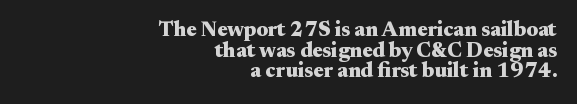
{"italic": "no", "bold": "yes", "underline": "no", "align": "right", "line_spacing": "tight", "line_spacing_ratio": 0.98, "letter_spacing": "normal", "letter_spacing_em": 0.0, "glyph_px": 21}
